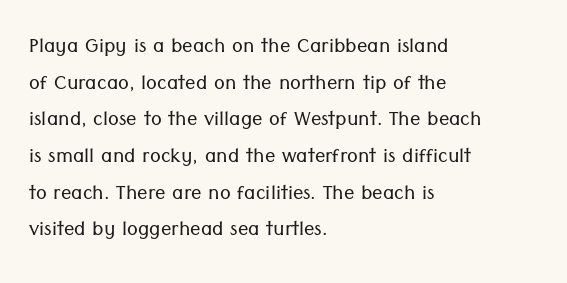
Q: Is the text bold? A: No.
Q: Is the text italic (slanted)? A: No, it is upright.
Q: Is the text underlined? A: No.
Q: How is the paragraph aligned? A: Left-aligned.
Q: Is the spacing between letters normal or unusually wide? A: Normal.
Q: Is the spacing between lines tight, normal or loose? A: Normal.
